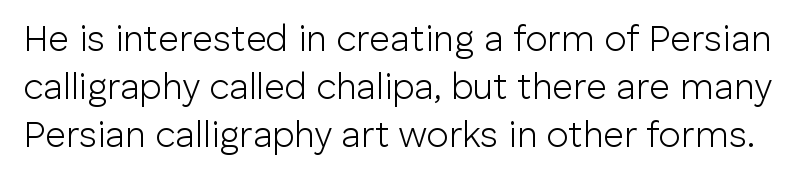
The image shows 36 px light sans-serif type, upright; set normal line spacing (1.33x), normal letter spacing, not underlined; low stroke contrast and a medium x-height.
